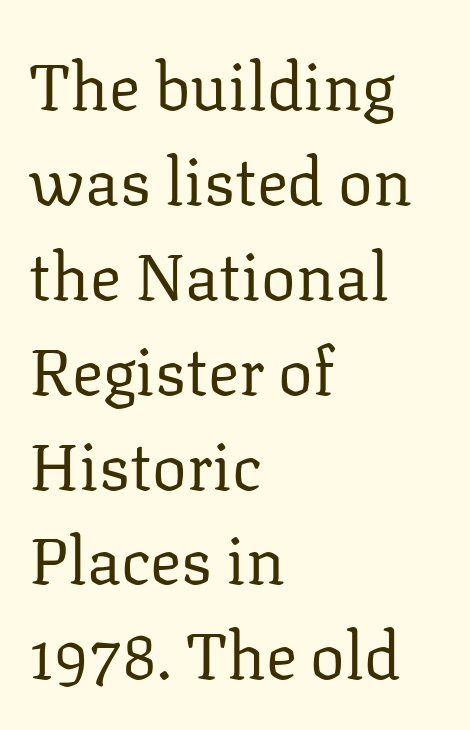
Each letter's strokes conclude with small projecting serifs. Anything drawn beneath the words? Only blank space. No extra ink here — the face is not bold. Where is the straight margin? On the left. The rendering uses a moderate line-height, typical for paragraphs. You can tell it's not italic because the verticals are truly vertical.
